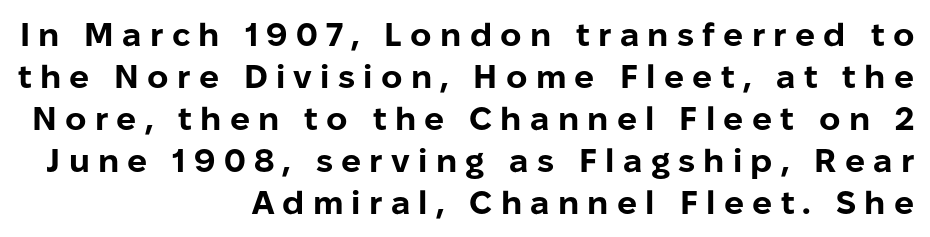
Q: Is the text bold? A: Yes.
Q: Is the text italic (slanted)? A: No, it is upright.
Q: Is the typeface a serif or a sans-serif typeface? A: Sans-serif.
Q: Is the text underlined? A: No.
Q: How is the paragraph aligned? A: Right-aligned.
Q: Is the spacing between letters normal or unusually wide? A: Unusually wide.
Q: Is the spacing between lines tight, normal or loose? A: Normal.
Q: Width (condensed, normal, or wide)? A: Normal.
Q: Stroke contrast? A: Low.
Q: x-height? A: Medium.
Q: Monospaced? A: No.
